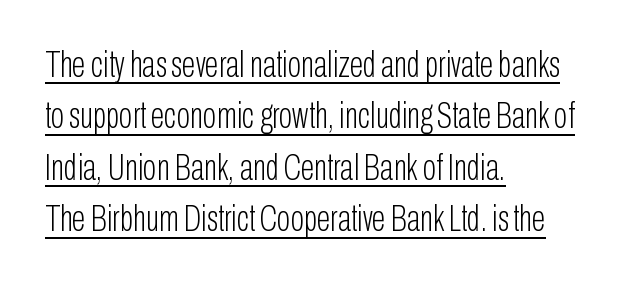
A sans-serif font was chosen for this passage. Underlined type. Caption: standard tracking, unaltered. The specimen reads as upright at a glance. The passage shown stacks its lines at a standard gap. Character widths vary here, with narrow letters taking less room than wide ones.
